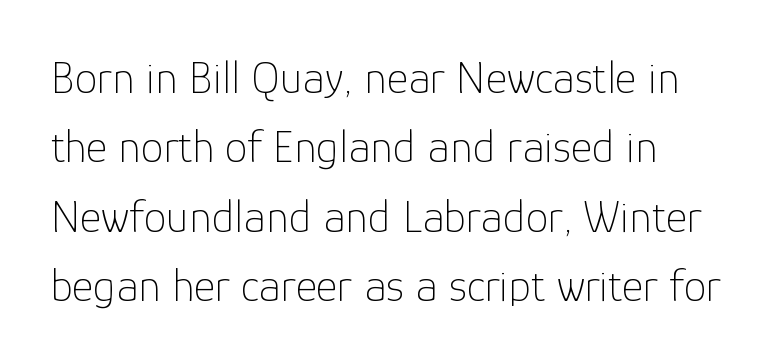
Q: Is the text bold? A: No.
Q: Is the text italic (slanted)? A: No, it is upright.
Q: Is the typeface a serif or a sans-serif typeface? A: Sans-serif.
Q: Is the text underlined? A: No.
Q: How is the paragraph aligned? A: Left-aligned.
Q: Is the spacing between letters normal or unusually wide? A: Normal.
Q: Is the spacing between lines tight, normal or loose? A: Normal.
Q: Width (condensed, normal, or wide)? A: Normal.
Q: Stroke contrast? A: Low.
Q: x-height? A: Medium.
Q: Monospaced? A: No.
